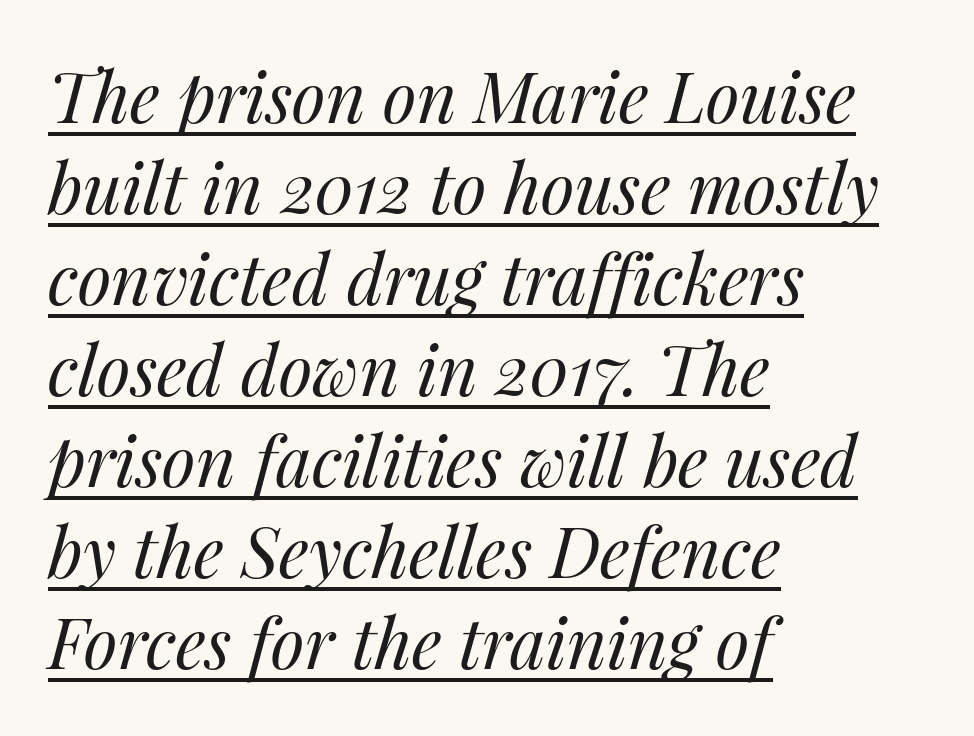
{"italic": "yes", "lean": "right", "slant_degrees": 14, "bold": "no", "weight": "regular", "width": "normal", "stroke_contrast": "medium", "x_height": "medium", "monospaced": "no", "underline": "yes", "align": "left", "line_spacing": "normal", "line_spacing_ratio": 1.32, "letter_spacing": "normal", "letter_spacing_em": 0.0, "glyph_px": 69}
